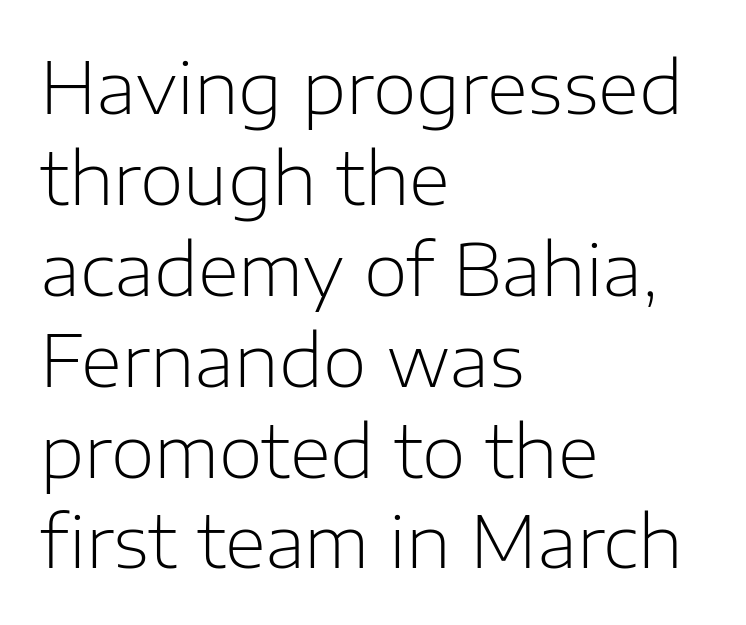
The passage shown is typed in a proportional face where columns would drift. The gaps between neighbouring characters are ordinary and unremarkable. Stroke mass is kept to a normal reading level or below. In terms of posture, this sample is upright.
